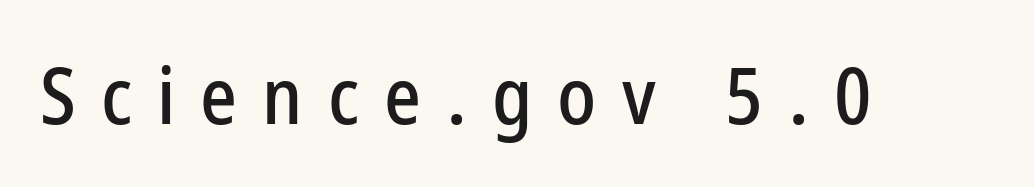
Q: Is the text italic (slanted)? A: No, it is upright.
Q: Is the typeface a serif or a sans-serif typeface? A: Sans-serif.
Q: Is the text underlined? A: No.
Q: Is the spacing between letters normal or unusually wide? A: Unusually wide.
Q: Width (condensed, normal, or wide)? A: Condensed.
Q: Stroke contrast? A: Low.
Q: x-height? A: Medium.
Q: Monospaced? A: No.
